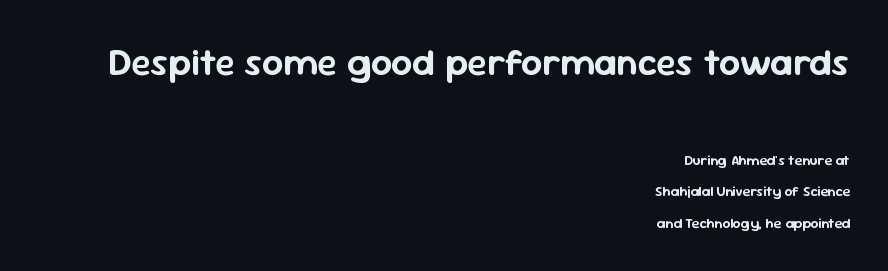
Think of a printed novel: that variable character pitch is what you see here. The face used here is rendered with its standard letterfit. Nothing sits at the stroke ends, so this counts as sans-serif. The designer gave the opening block more size than the closing block. Teacher's note: observe the even right margin — that is flush-right alignment.
